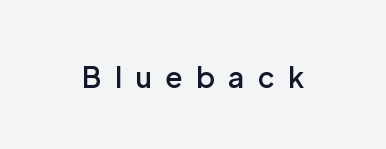
{"serif": "no", "italic": "no", "bold": "semi", "weight": "semibold", "width": "normal", "stroke_contrast": "low", "x_height": "medium", "monospaced": "no", "underline": "no", "letter_spacing": "wide", "letter_spacing_em": 0.48, "glyph_px": 28}
